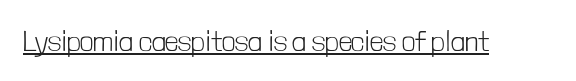
{"serif": "no", "italic": "no", "bold": "no", "weight": "light", "width": "condensed", "stroke_contrast": "low", "x_height": "medium", "monospaced": "no", "underline": "yes", "letter_spacing": "normal", "letter_spacing_em": 0.0, "glyph_px": 29}
